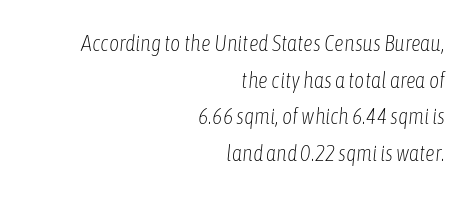
Q: Is the text bold? A: No.
Q: Is the text italic (slanted)? A: Yes, it leans right by about 6 degrees.
Q: Is the text underlined? A: No.
Q: How is the paragraph aligned? A: Right-aligned.
Q: Is the spacing between letters normal or unusually wide? A: Normal.
Q: Is the spacing between lines tight, normal or loose? A: Normal.
